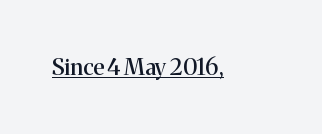
You can see a thin bar hugging the bottom of the glyphs. This rendering leaves character spacing at its baseline value. Style check: upright.
